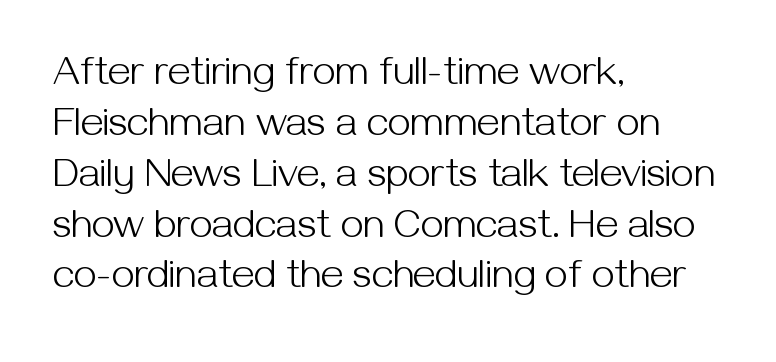
The image shows 41 px light sans-serif type, upright; set left-aligned, line spacing 1.24x, normal letter spacing, not underlined; medium stroke contrast and a medium x-height.
